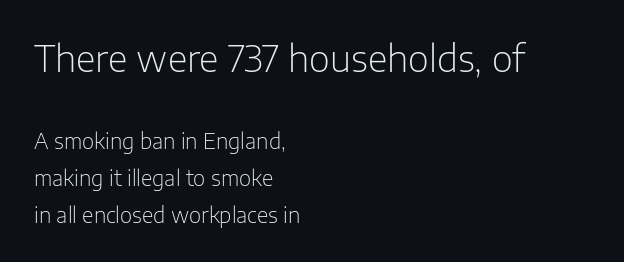
A quiet, ordinary-to-light weight characterises the typeface. Tracking value appears to be zero — textbook default spacing. Note: larger setting up top, smaller setting below. You can tell it's not italic because the verticals are truly vertical.
